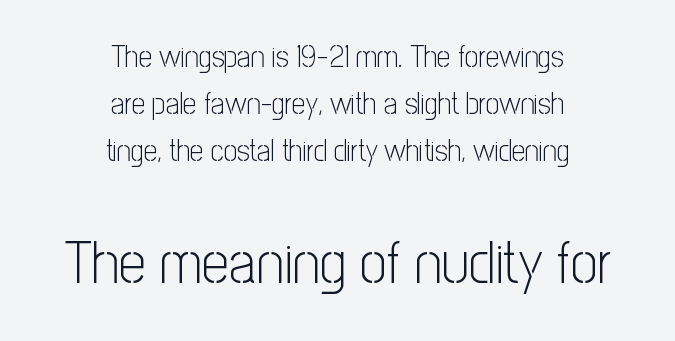
Q: Is the text bold? A: No.
Q: Is the text italic (slanted)? A: No, it is upright.
Q: Is the typeface a serif or a sans-serif typeface? A: Sans-serif.
Q: Is the text underlined? A: No.
Q: How is the paragraph aligned? A: Centered.
Q: Is the spacing between letters normal or unusually wide? A: Normal.
Q: Is the spacing between lines tight, normal or loose? A: Normal.
Q: Which block of text is set in a larger size, the first (top) or the second (bottom)? A: The second (bottom) one.
Q: Width (condensed, normal, or wide)? A: Condensed.
Q: Stroke contrast? A: Low.
Q: x-height? A: Medium.
Q: Monospaced? A: No.
